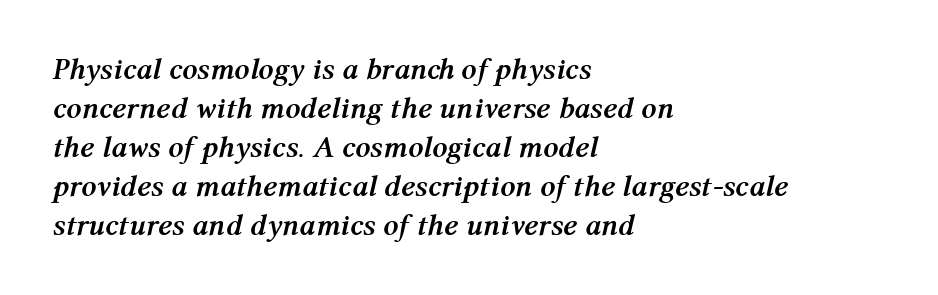
Q: Is the text bold? A: Yes.
Q: Is the text italic (slanted)? A: Yes, it leans right by about 12 degrees.
Q: Is the text underlined? A: No.
Q: How is the paragraph aligned? A: Left-aligned.
Q: Is the spacing between letters normal or unusually wide? A: Normal.
Q: Is the spacing between lines tight, normal or loose? A: Normal.
Q: Width (condensed, normal, or wide)? A: Normal.
Q: Stroke contrast? A: Medium.
Q: x-height? A: Medium.
Q: Monospaced? A: No.
